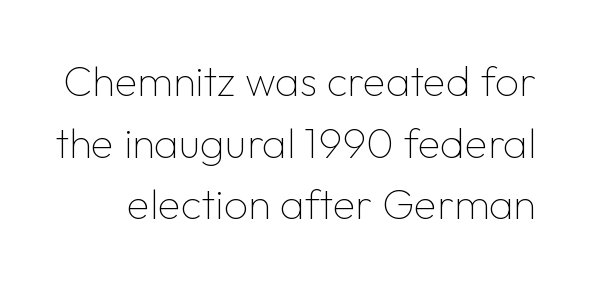
Q: Is the text bold? A: No.
Q: Is the text italic (slanted)? A: No, it is upright.
Q: Is the typeface a serif or a sans-serif typeface? A: Sans-serif.
Q: Is the text underlined? A: No.
Q: Is the spacing between letters normal or unusually wide? A: Normal.
Q: Is the spacing between lines tight, normal or loose? A: Normal.
Q: Width (condensed, normal, or wide)? A: Normal.
Q: Stroke contrast? A: Low.
Q: x-height? A: Medium.
Q: Monospaced? A: No.
